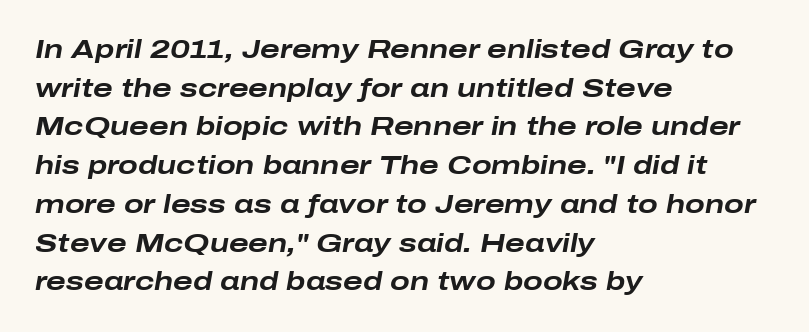
{"italic": "yes", "lean": "right", "slant_degrees": 10, "bold": "yes", "underline": "no", "align": "left", "line_spacing": "normal", "line_spacing_ratio": 1.49, "letter_spacing": "normal", "letter_spacing_em": 0.0, "glyph_px": 26}
